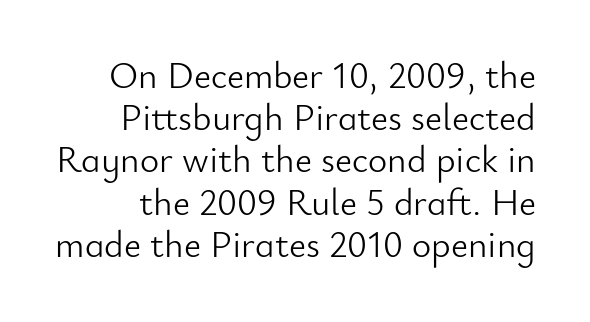
Q: Is the text bold? A: No.
Q: Is the text italic (slanted)? A: No, it is upright.
Q: Is the typeface a serif or a sans-serif typeface? A: Sans-serif.
Q: Is the text underlined? A: No.
Q: Is the spacing between letters normal or unusually wide? A: Normal.
Q: Is the spacing between lines tight, normal or loose? A: Tight.
Q: Width (condensed, normal, or wide)? A: Normal.
Q: Stroke contrast? A: Low.
Q: x-height? A: Small.
Q: Monospaced? A: No.
